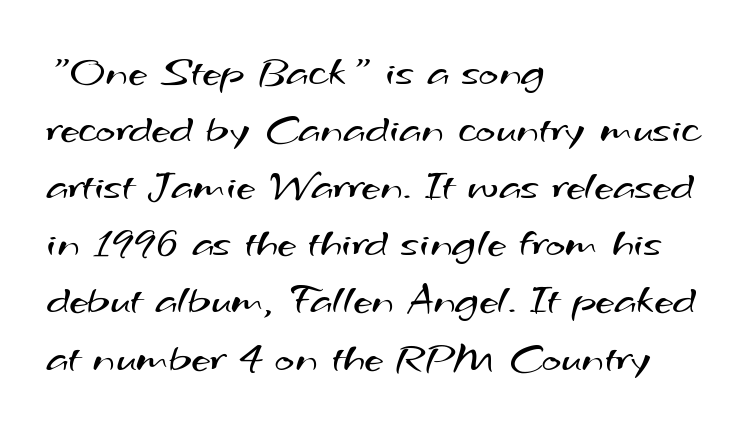
{"serif": "no", "bold": "no", "weight": "regular", "width": "wide", "stroke_contrast": "medium", "x_height": "small", "monospaced": "no", "underline": "no", "align": "left", "line_spacing": "normal", "line_spacing_ratio": 1.36, "letter_spacing": "normal", "letter_spacing_em": 0.0, "glyph_px": 42}
